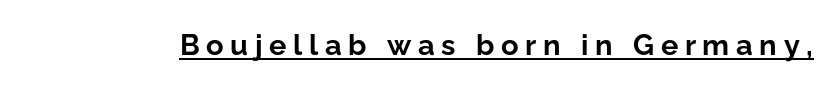
Looks like regular typesetting: each glyph gets only the width it needs. Tracking value appears strongly positive — letters spread wide. Emphasis by weight is at full strength: bold. Quick note: not italic, upright. The text was rendered using a sans face with plain stroke endings. Like a heading marked for emphasis, these lines bear an underscore.
